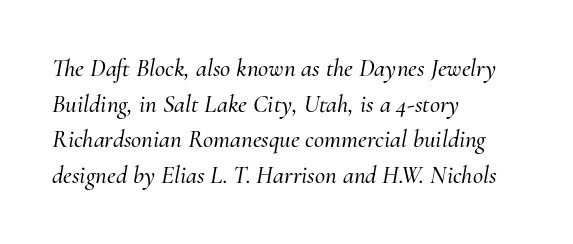
There's an unmistakable incline to the writing here. Plain, unruled lines of type. Vertically, the passage feels balanced, rows spaced as you'd expect. The face used here is rendered with its standard letterfit. In CSS terms this would be text-align: left.
